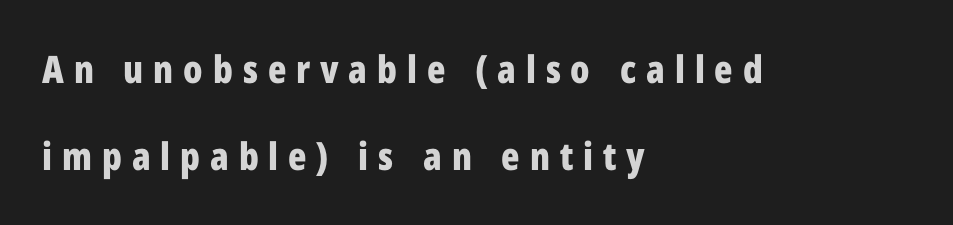
{"serif": "no", "italic": "no", "bold": "yes", "weight": "bold", "width": "condensed", "stroke_contrast": "low", "x_height": "medium", "monospaced": "no", "underline": "no", "align": "left", "line_spacing": "loose", "line_spacing_ratio": 2.29, "letter_spacing": "wide", "letter_spacing_em": 0.26, "glyph_px": 38}
